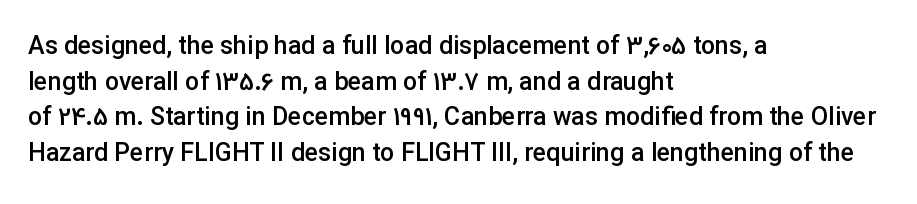
The image shows 25 px text type, upright; set left-aligned, normal line spacing (1.43x), normal letter spacing, not underlined.
